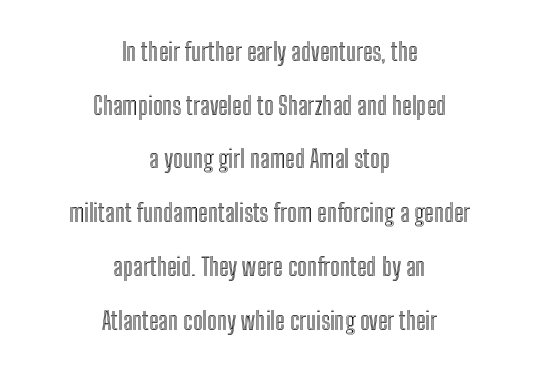
{"italic": "no", "underline": "no", "align": "center", "line_spacing": "loose", "line_spacing_ratio": 2.15, "letter_spacing": "normal", "letter_spacing_em": 0.0, "glyph_px": 25}
